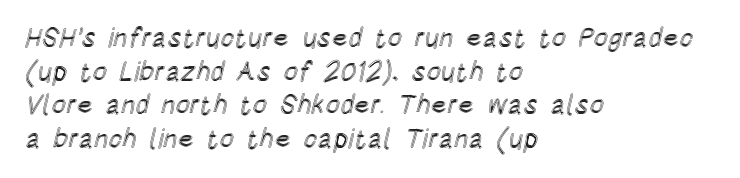
Q: Is the text italic (slanted)? A: Yes.
Q: Is the text underlined? A: No.
Q: How is the paragraph aligned? A: Left-aligned.
Q: Is the spacing between letters normal or unusually wide? A: Normal.
Q: Is the spacing between lines tight, normal or loose? A: Normal.
